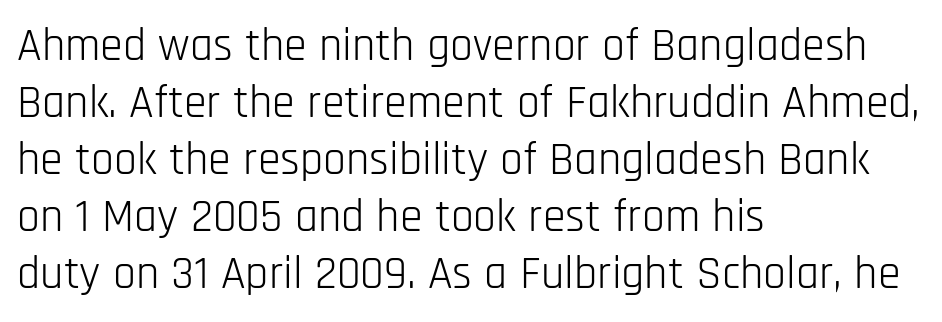
The image shows 46 px light, condensed sans-serif type, upright; set left-aligned, line spacing 1.24x, normal letter spacing, not underlined; low stroke contrast and a large x-height.
